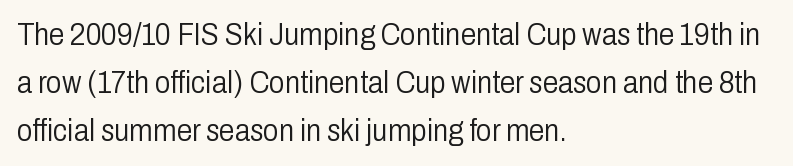
Q: Is the text bold? A: No.
Q: Is the text italic (slanted)? A: No, it is upright.
Q: Is the typeface a serif or a sans-serif typeface? A: Sans-serif.
Q: Is the text underlined? A: No.
Q: How is the paragraph aligned? A: Left-aligned.
Q: Is the spacing between letters normal or unusually wide? A: Normal.
Q: Is the spacing between lines tight, normal or loose? A: Normal.
Q: Width (condensed, normal, or wide)? A: Condensed.
Q: Stroke contrast? A: Low.
Q: x-height? A: Medium.
Q: Monospaced? A: No.
